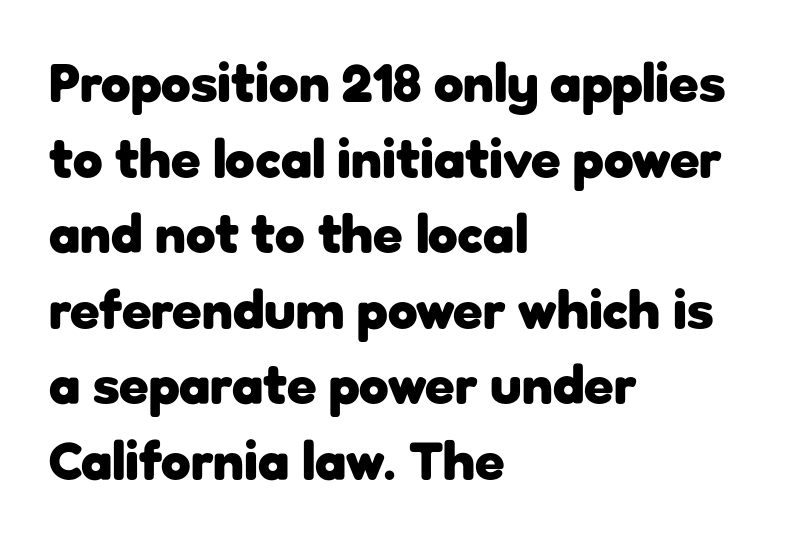
Q: Is the text bold? A: Yes.
Q: Is the text italic (slanted)? A: No, it is upright.
Q: Is the typeface a serif or a sans-serif typeface? A: Sans-serif.
Q: Is the text underlined? A: No.
Q: How is the paragraph aligned? A: Left-aligned.
Q: Is the spacing between letters normal or unusually wide? A: Normal.
Q: Is the spacing between lines tight, normal or loose? A: Normal.
Q: Width (condensed, normal, or wide)? A: Normal.
Q: Stroke contrast? A: Low.
Q: x-height? A: Medium.
Q: Monospaced? A: No.
